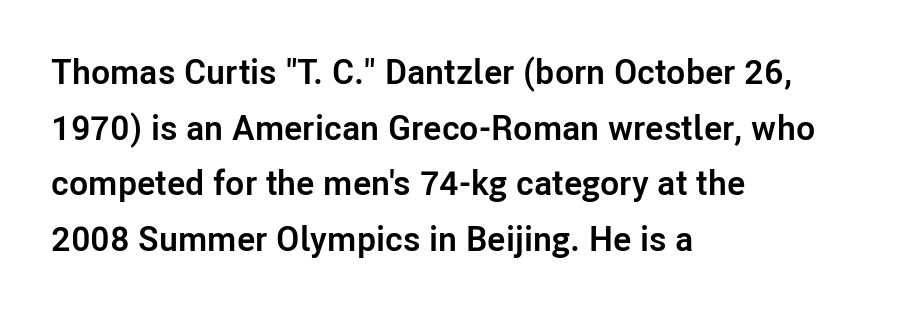
Does the type have serifs? No, each stem ends abruptly. Characters follow at the spacing the type designer built in. The face used here is proportionally spaced, like ordinary book or web type. The passage is arranged the way most books set body copy — flush left.
